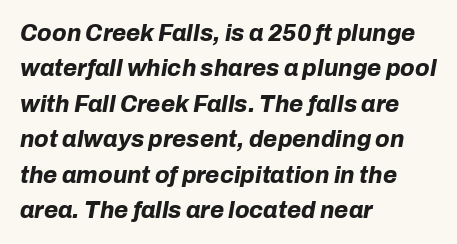
Tall strokes in this sample are angled rather than plumb. Characters follow at the spacing the type designer built in. The paragraph has a hard left edge and a soft right edge. These lines carry a lot of weight — the face is fully bold. The vertical gap from one line to the next is medium.
